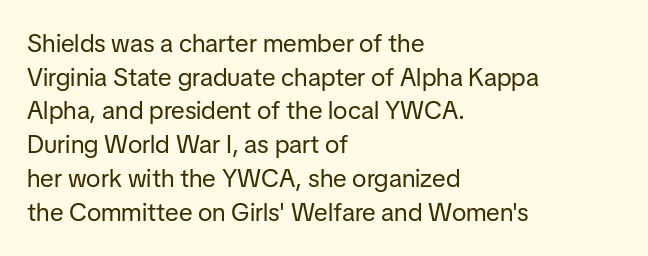
The image shows 25 px text type, upright; set left-aligned, normal line spacing (1.35x), normal letter spacing, not underlined.
